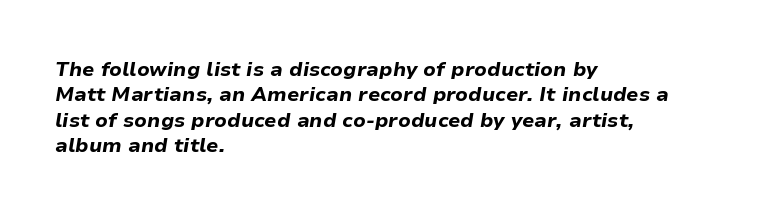
Weight: bold. The paragraph shown leans on its left margin. Descender tails drop into unmarked territory. Every character sits at an angle, as italics do.
